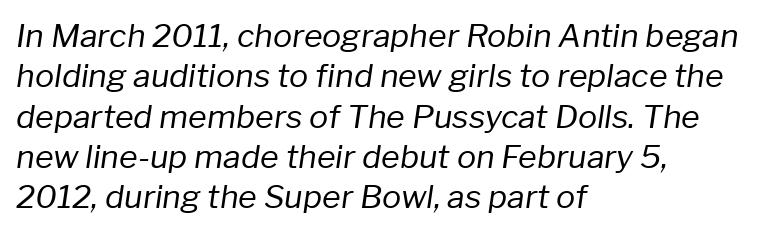
The image shows 32 px regular-weight type, italic (leaning right); set left-aligned, normal line spacing (1.26x), normal letter spacing, not underlined; low stroke contrast and a medium x-height.
